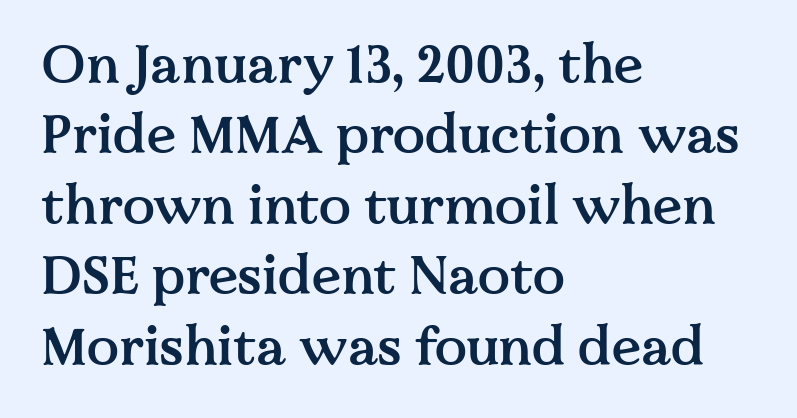
The image shows 53 px semibold serif type, upright; set left-aligned, normal line spacing (1.33x), normal letter spacing, not underlined; medium stroke contrast and a medium x-height.
